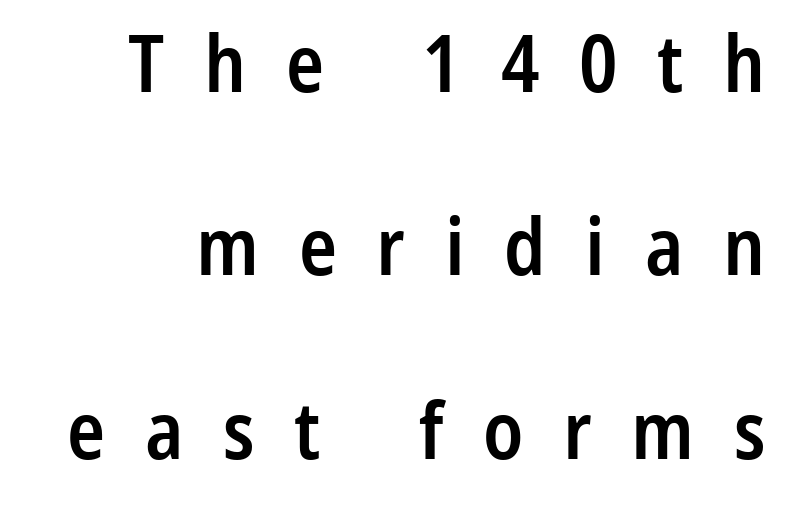
Q: Is the text bold? A: Semi-bold.
Q: Is the text italic (slanted)? A: No, it is upright.
Q: Is the typeface a serif or a sans-serif typeface? A: Sans-serif.
Q: Is the text underlined? A: No.
Q: Is the spacing between letters normal or unusually wide? A: Unusually wide.
Q: Is the spacing between lines tight, normal or loose? A: Loose.
Q: Width (condensed, normal, or wide)? A: Condensed.
Q: Stroke contrast? A: Low.
Q: x-height? A: Medium.
Q: Monospaced? A: No.
